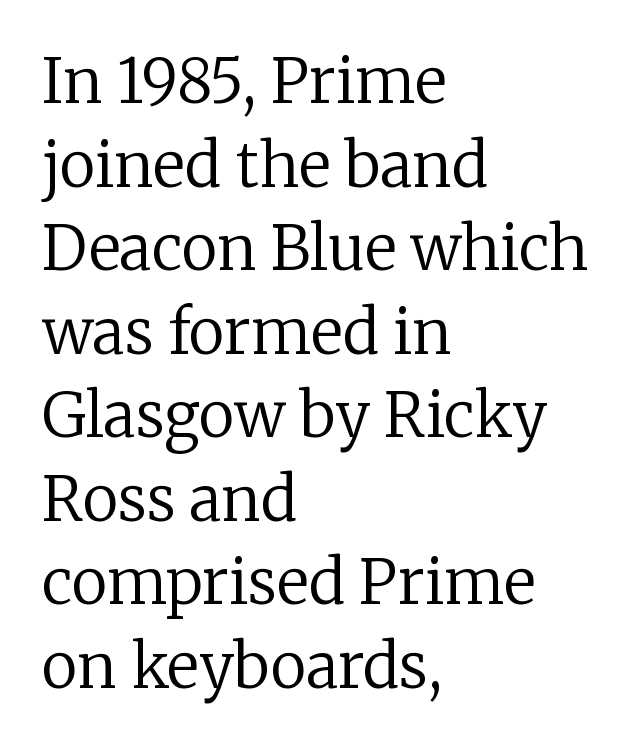
The image shows 61 px regular-weight serif type, upright; set left-aligned, normal line spacing (1.37x), normal letter spacing, not underlined; low stroke contrast and a medium x-height.
